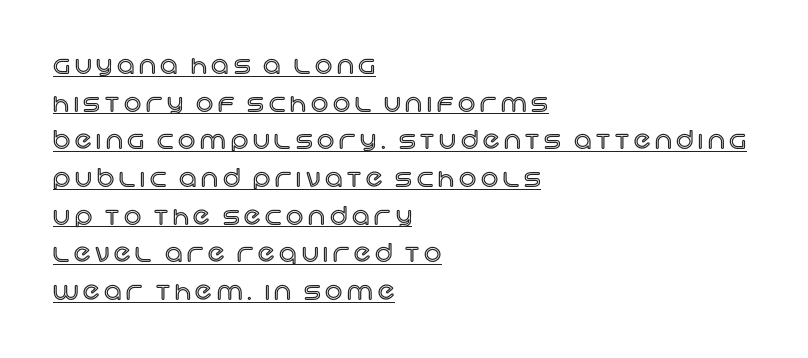
The image shows 24 px text type, upright; set left-aligned, normal line spacing (1.57x), unusually wide letter spacing (+0.2 em), underlined.
